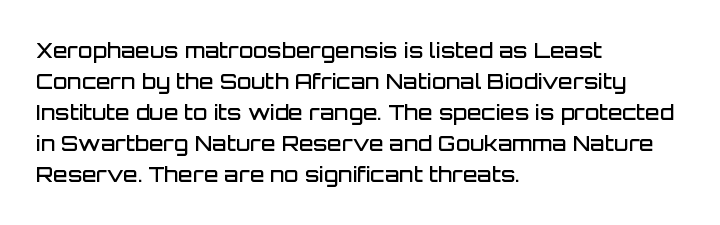
{"italic": "no", "bold": "semi", "underline": "no", "align": "left", "line_spacing": "normal", "line_spacing_ratio": 1.48, "letter_spacing": "normal", "letter_spacing_em": 0.0, "glyph_px": 21}
